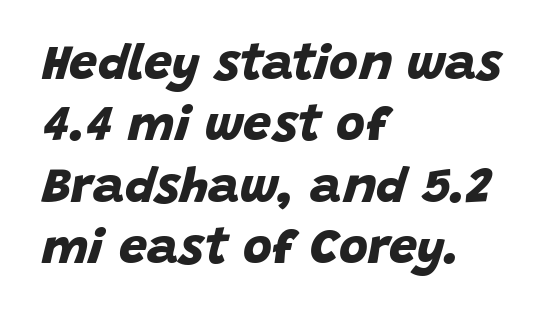
{"serif": "no", "bold": "yes", "weight": "bold", "width": "normal", "stroke_contrast": "low", "x_height": "large", "monospaced": "no", "underline": "no", "align": "left", "line_spacing_ratio": 1.23, "letter_spacing": "normal", "letter_spacing_em": 0.0, "glyph_px": 50}
